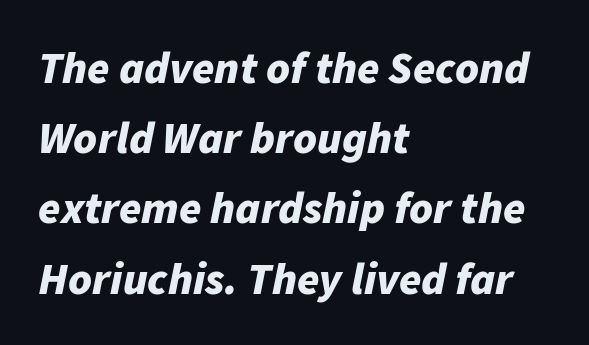
{"italic": "yes", "lean": "right", "slant_degrees": 11, "bold": "yes", "weight": "bold", "width": "normal", "stroke_contrast": "low", "x_height": "medium", "monospaced": "no", "underline": "no", "align": "left", "line_spacing": "normal", "line_spacing_ratio": 1.56, "letter_spacing": "normal", "letter_spacing_em": 0.0, "glyph_px": 45}
